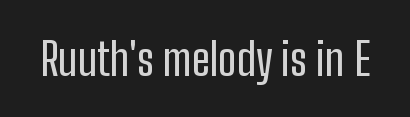
{"serif": "no", "italic": "no", "width": "condensed", "stroke_contrast": "low", "x_height": "medium", "monospaced": "no", "underline": "no", "letter_spacing": "normal", "letter_spacing_em": 0.0, "glyph_px": 45}
